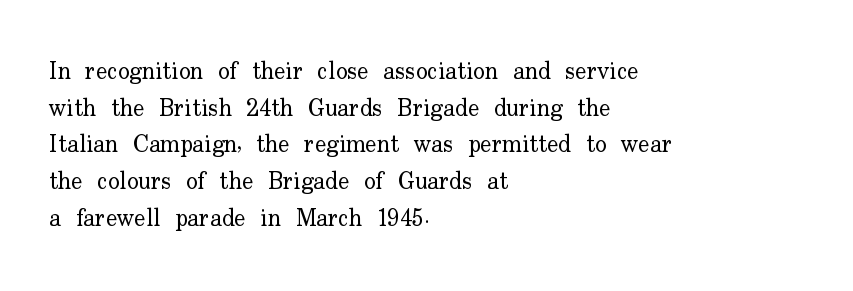
{"italic": "no", "bold": "no", "underline": "no", "align": "left", "line_spacing": "normal", "line_spacing_ratio": 1.53, "letter_spacing": "normal", "letter_spacing_em": 0.0, "glyph_px": 24}
